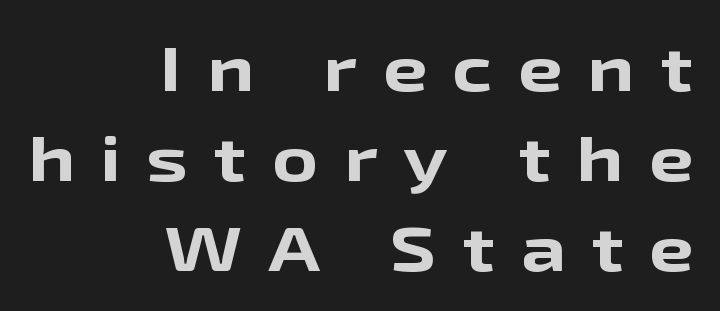
The typography opts for an upright posture over an oblique one. This sample uses a sans-serif face. Leading: standard. Does the weight exceed regular? Yes, all the way to bold.
